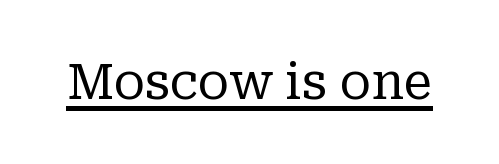
The image shows 49 px regular-weight serif type, upright; set normal letter spacing, underlined; low stroke contrast and a medium x-height.
